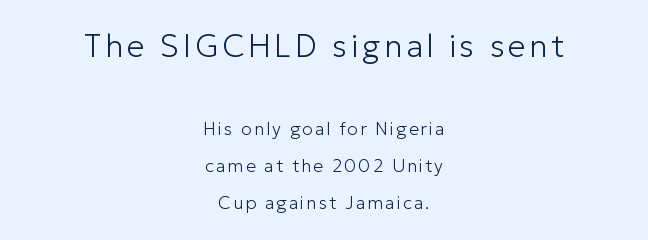
Q: Is the text bold? A: No.
Q: Is the text italic (slanted)? A: No, it is upright.
Q: Is the typeface a serif or a sans-serif typeface? A: Sans-serif.
Q: Is the text underlined? A: No.
Q: How is the paragraph aligned? A: Centered.
Q: Is the spacing between lines tight, normal or loose? A: Loose.
Q: Which block of text is set in a larger size, the first (top) or the second (bottom)? A: The first (top) one.
Q: Width (condensed, normal, or wide)? A: Normal.
Q: Stroke contrast? A: Low.
Q: x-height? A: Medium.
Q: Monospaced? A: No.
